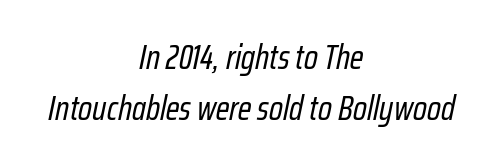
{"italic": "yes", "lean": "right", "slant_degrees": 12, "bold": "no", "weight": "regular", "width": "condensed", "stroke_contrast": "low", "x_height": "medium", "monospaced": "no", "underline": "no", "align": "center", "line_spacing": "normal", "line_spacing_ratio": 1.5, "letter_spacing": "normal", "letter_spacing_em": 0.0, "glyph_px": 34}
